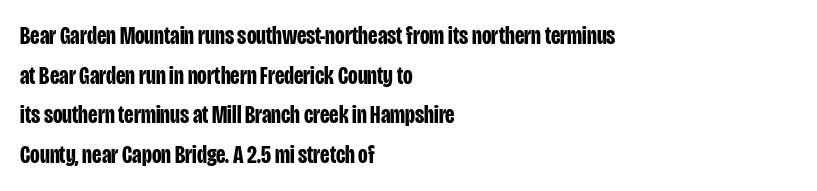
{"italic": "no", "bold": "yes", "underline": "no", "align": "left", "line_spacing": "normal", "line_spacing_ratio": 1.59, "letter_spacing": "normal", "letter_spacing_em": 0.0, "glyph_px": 25}
